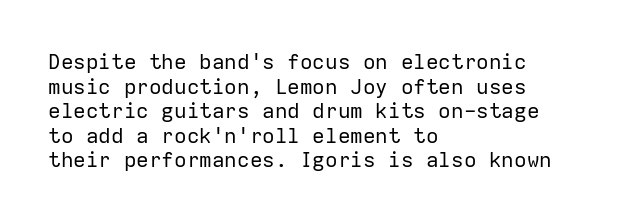
The image shows 21 px text type, upright; set left-aligned, line spacing 1.17x, normal letter spacing, not underlined.
